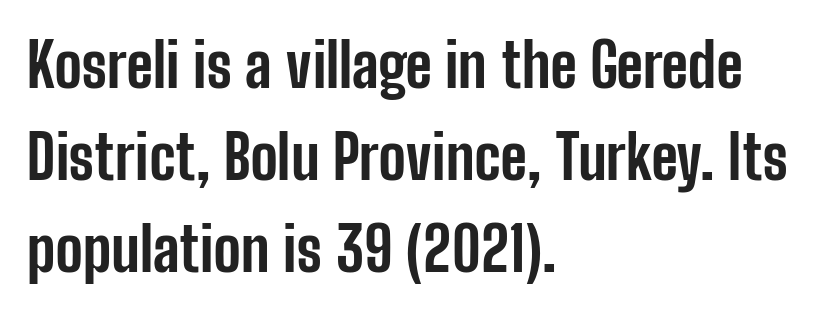
Q: Is the text bold? A: Yes.
Q: Is the text italic (slanted)? A: No, it is upright.
Q: Is the typeface a serif or a sans-serif typeface? A: Sans-serif.
Q: Is the text underlined? A: No.
Q: How is the paragraph aligned? A: Left-aligned.
Q: Is the spacing between letters normal or unusually wide? A: Normal.
Q: Is the spacing between lines tight, normal or loose? A: Normal.
Q: Width (condensed, normal, or wide)? A: Condensed.
Q: Stroke contrast? A: Low.
Q: x-height? A: Medium.
Q: Monospaced? A: No.
